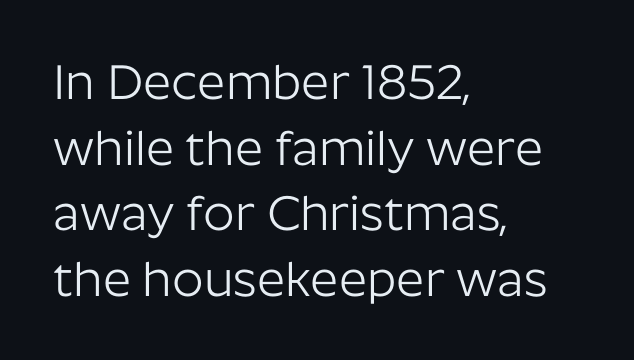
The face used here is proportionally spaced, like ordinary book or web type. The rendering keeps characters at their native spacing. You can tell it's not italic because the verticals are truly vertical. The rag falls on the right side of this text block. Each new line begins a customary step beneath the previous one. These lines are composed in type without serifs.
